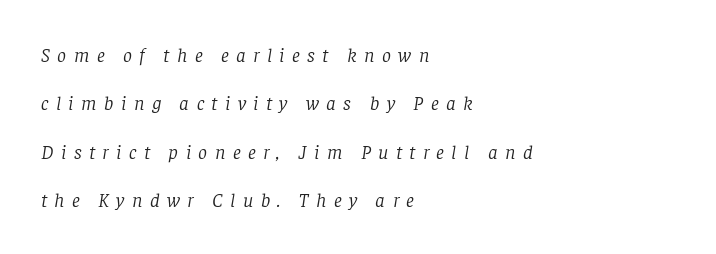
This sample trades compactness for vertical openness between lines. Any mark beneath the type? The region is blank. In CSS terms this would be text-align: left. Weight class: somewhere from thin through regular. Inter-character spacing is expanded well beyond the font's built-in metrics.
